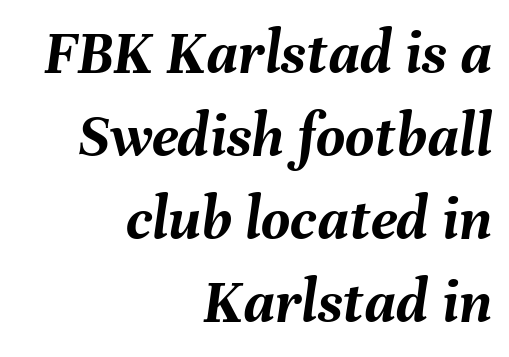
Q: Is the text bold? A: Yes.
Q: Is the text italic (slanted)? A: Yes, it leans right by about 8 degrees.
Q: Is the text underlined? A: No.
Q: How is the paragraph aligned? A: Right-aligned.
Q: Is the spacing between letters normal or unusually wide? A: Normal.
Q: Is the spacing between lines tight, normal or loose? A: Normal.
Q: Width (condensed, normal, or wide)? A: Normal.
Q: Stroke contrast? A: Medium.
Q: x-height? A: Medium.
Q: Monospaced? A: No.
